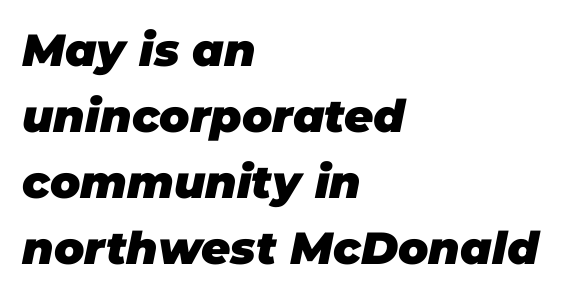
{"italic": "yes", "lean": "right", "slant_degrees": 11, "bold": "yes", "weight": "heavy", "width": "normal", "stroke_contrast": "low", "x_height": "large", "monospaced": "no", "underline": "no", "align": "left", "line_spacing": "normal", "line_spacing_ratio": 1.47, "letter_spacing": "normal", "letter_spacing_em": 0.0, "glyph_px": 45}
